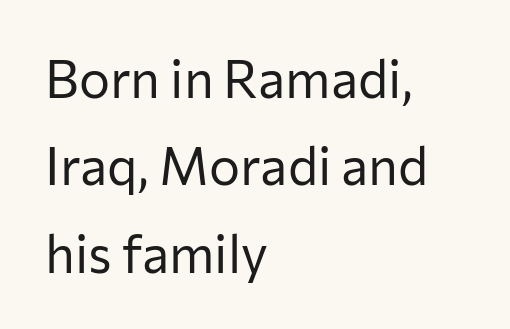
Q: Is the text bold? A: No.
Q: Is the text italic (slanted)? A: No, it is upright.
Q: Is the typeface a serif or a sans-serif typeface? A: Sans-serif.
Q: Is the text underlined? A: No.
Q: How is the paragraph aligned? A: Left-aligned.
Q: Is the spacing between letters normal or unusually wide? A: Normal.
Q: Is the spacing between lines tight, normal or loose? A: Normal.
Q: Width (condensed, normal, or wide)? A: Normal.
Q: Stroke contrast? A: Low.
Q: x-height? A: Medium.
Q: Monospaced? A: No.
